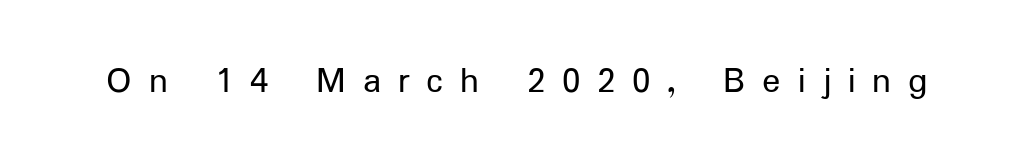
{"serif": "no", "italic": "no", "bold": "no", "weight": "regular", "width": "normal", "stroke_contrast": "low", "x_height": "medium", "monospaced": "no", "underline": "no", "letter_spacing": "wide", "letter_spacing_em": 0.44, "glyph_px": 38}
